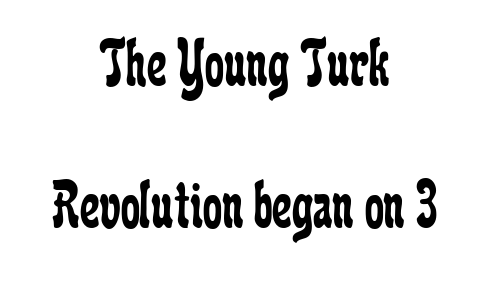
Nobody touched the tracking dial on this one. Unmarked baselines from the first word to the last. To sum up the face: it has serifs. Nope, not italic — everything's standing straight. The font is comparable to plain body text, perhaps lighter.
